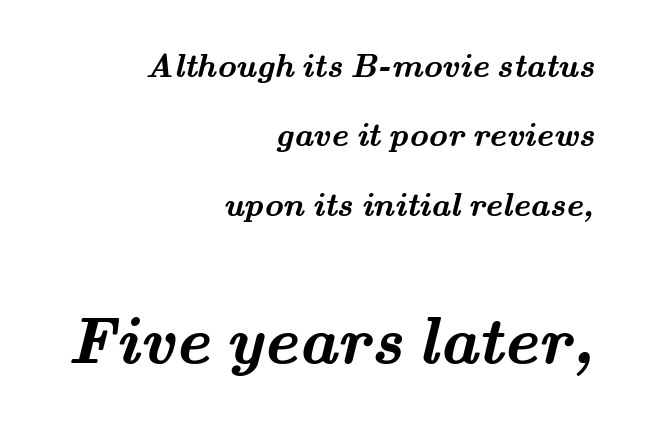
The image shows 66 px semibold, wide serif type; set right-aligned, loose line spacing (2.1x), normal letter spacing, not underlined; the second (bottom) block is 2.0x larger; medium stroke contrast and a small x-height.
